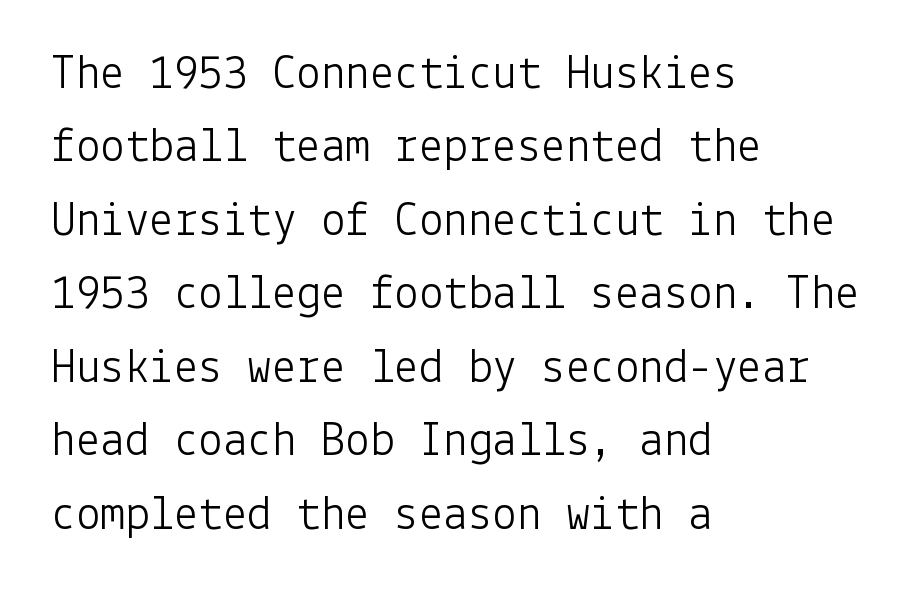
Q: Is the text bold? A: No.
Q: Is the text italic (slanted)? A: No, it is upright.
Q: Is the typeface a serif or a sans-serif typeface? A: Sans-serif.
Q: Is the text underlined? A: No.
Q: How is the paragraph aligned? A: Left-aligned.
Q: Is the spacing between letters normal or unusually wide? A: Normal.
Q: Is the spacing between lines tight, normal or loose? A: Normal.
Q: Width (condensed, normal, or wide)? A: Normal.
Q: Stroke contrast? A: Low.
Q: x-height? A: Medium.
